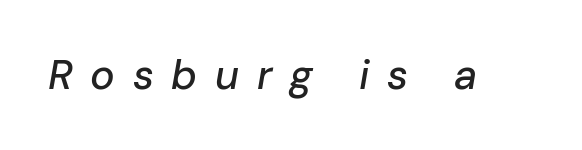
Designer's note — italics engaged. Anything drawn beneath the words? Only blank space. Each letter keeps its own natural width here, so spacing adapts to shape. Someone cranked the tracking dial way up on this one.
